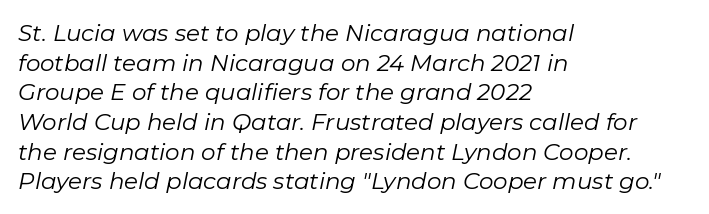
The image shows 23 px text type, italic (leaning right); set left-aligned, normal line spacing (1.29x), normal letter spacing, not underlined.
